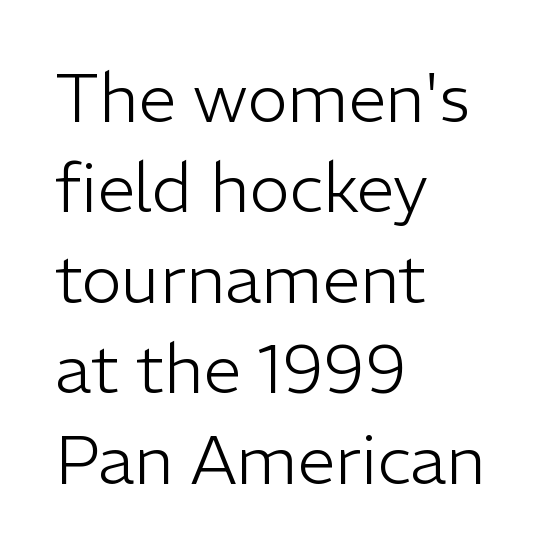
Q: Is the text bold? A: No.
Q: Is the text italic (slanted)? A: No, it is upright.
Q: Is the typeface a serif or a sans-serif typeface? A: Sans-serif.
Q: Is the text underlined? A: No.
Q: How is the paragraph aligned? A: Left-aligned.
Q: Is the spacing between letters normal or unusually wide? A: Normal.
Q: Is the spacing between lines tight, normal or loose? A: Normal.
Q: Width (condensed, normal, or wide)? A: Normal.
Q: Stroke contrast? A: Low.
Q: x-height? A: Medium.
Q: Monospaced? A: No.
